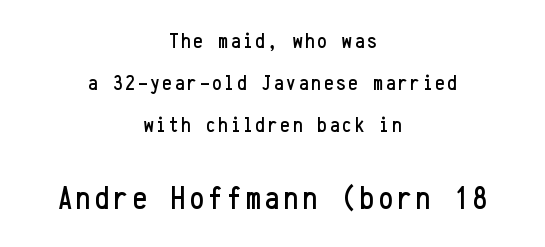
Q: Is the text italic (slanted)? A: No, it is upright.
Q: Is the typeface a serif or a sans-serif typeface? A: Sans-serif.
Q: Is the text underlined? A: No.
Q: How is the paragraph aligned? A: Centered.
Q: Is the spacing between lines tight, normal or loose? A: Loose.
Q: Which block of text is set in a larger size, the first (top) or the second (bottom)? A: The second (bottom) one.
Q: Width (condensed, normal, or wide)? A: Condensed.
Q: Stroke contrast? A: Low.
Q: x-height? A: Medium.
Q: Monospaced? A: Yes.
